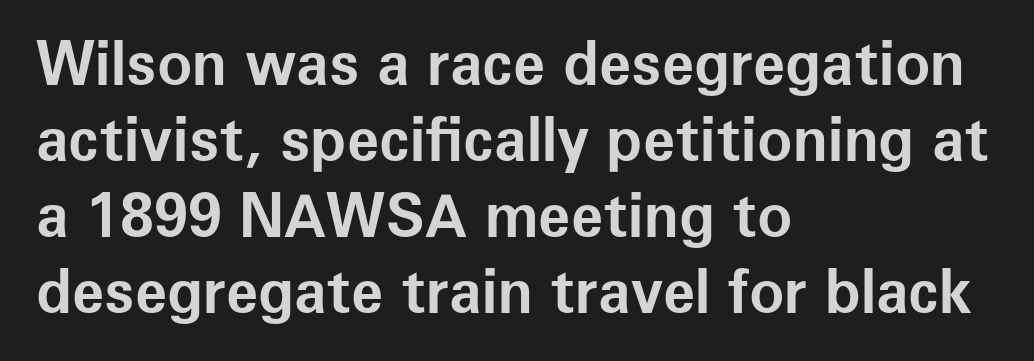
{"serif": "no", "italic": "no", "bold": "yes", "weight": "bold", "width": "normal", "stroke_contrast": "low", "x_height": "medium", "monospaced": "no", "underline": "no", "align": "left", "line_spacing": "normal", "line_spacing_ratio": 1.29, "letter_spacing": "normal", "letter_spacing_em": 0.0, "glyph_px": 59}
